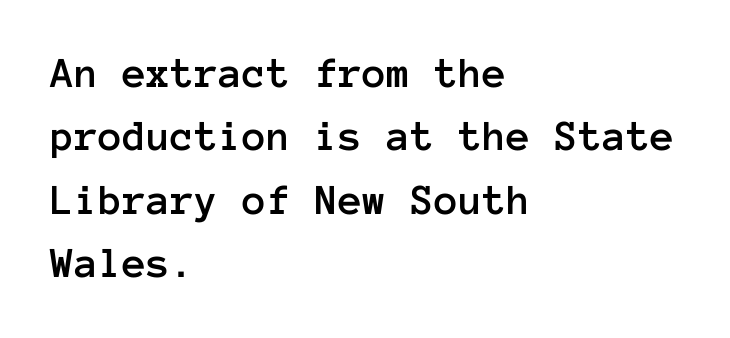
{"italic": "no", "width": "normal", "stroke_contrast": "low", "x_height": "medium", "monospaced": "yes", "underline": "no", "align": "left", "line_spacing": "normal", "line_spacing_ratio": 1.44, "letter_spacing": "normal", "letter_spacing_em": 0.0, "glyph_px": 44}
